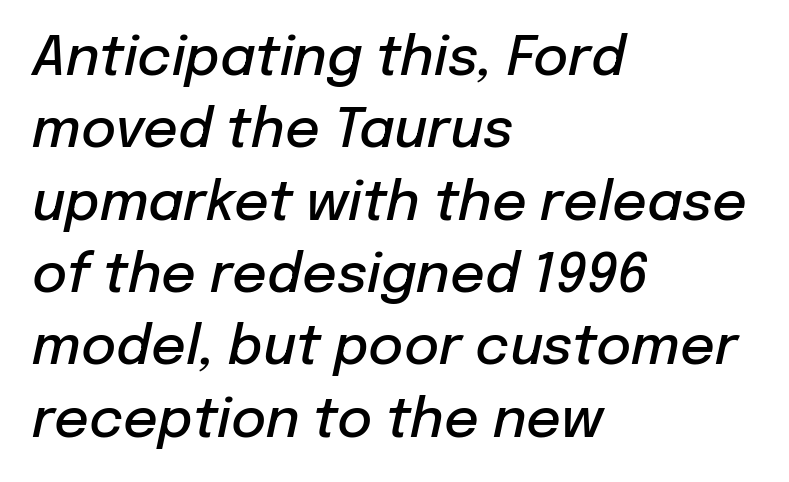
Q: Is the text bold? A: Semi-bold.
Q: Is the text italic (slanted)? A: Yes, it leans right by about 12 degrees.
Q: Is the text underlined? A: No.
Q: How is the paragraph aligned? A: Left-aligned.
Q: Is the spacing between letters normal or unusually wide? A: Normal.
Q: Is the spacing between lines tight, normal or loose? A: Normal.
Q: Width (condensed, normal, or wide)? A: Normal.
Q: Stroke contrast? A: Low.
Q: x-height? A: Medium.
Q: Monospaced? A: No.
